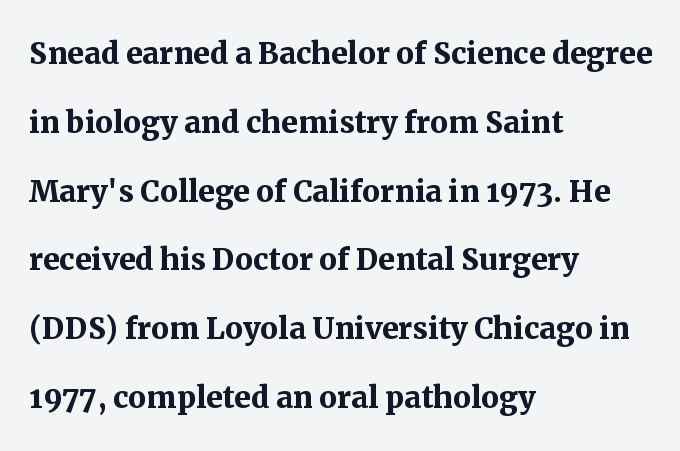
{"serif": "yes", "italic": "no", "bold": "yes", "weight": "semibold", "width": "normal", "stroke_contrast": "medium", "x_height": "medium", "monospaced": "no", "underline": "no", "align": "left", "line_spacing_ratio": 1.72, "letter_spacing": "normal", "letter_spacing_em": 0.0, "glyph_px": 40}
